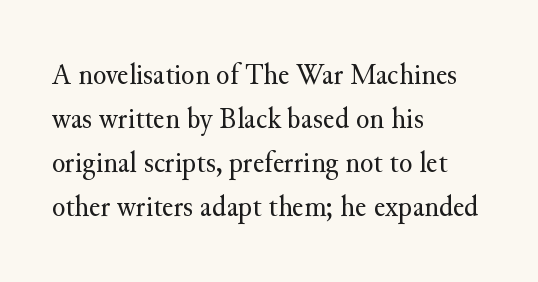
{"serif": "yes", "italic": "no", "bold": "no", "weight": "regular", "width": "normal", "stroke_contrast": "medium", "x_height": "small", "monospaced": "no", "underline": "no", "align": "left", "line_spacing": "normal", "line_spacing_ratio": 1.42, "letter_spacing": "normal", "letter_spacing_em": 0.0, "glyph_px": 31}
